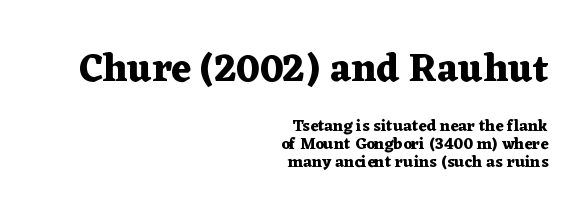
The image shows 39 px heavy, wide serif type, upright; set right-aligned, tight line spacing (1.14x), normal letter spacing, not underlined; the first (top) block is 2.44x larger; medium stroke contrast and a medium x-height.
